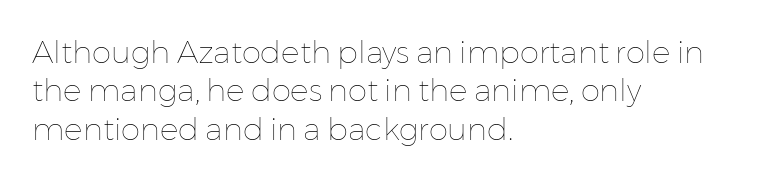
The image shows 31 px thin type, upright; set left-aligned, line spacing 1.24x, normal letter spacing, not underlined; low stroke contrast and a medium x-height.
